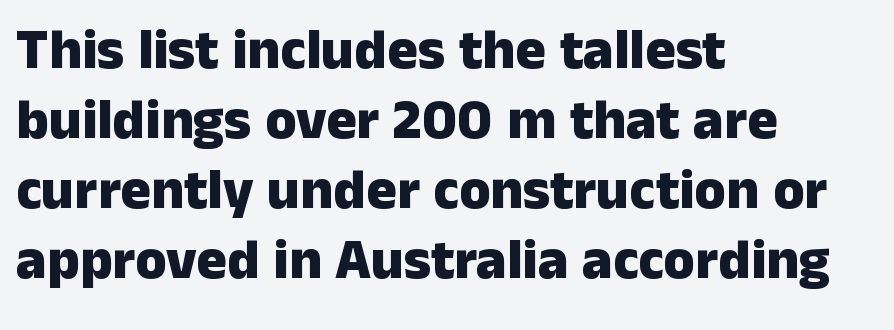
The image shows 57 px heavy sans-serif type, upright; set left-aligned, line spacing 1.23x, normal letter spacing, not underlined; low stroke contrast and a medium x-height.
